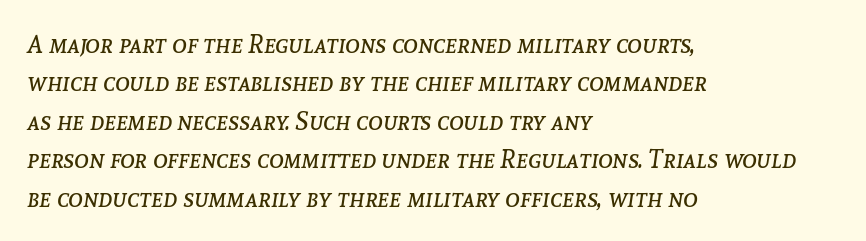
The image shows 25 px text type, italic (leaning right); set left-aligned, normal line spacing (1.54x), normal letter spacing, not underlined.
